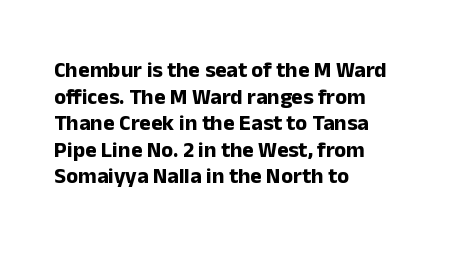
Which margin do the lines hug? The left one — the right edge is uneven. Weight check: bold — yes, fully. Tracking here is standard; glyphs follow each other at the usual distance. Unlike italic type, these characters show no tilt at all. Just letters on the line, the space beneath them empty.
